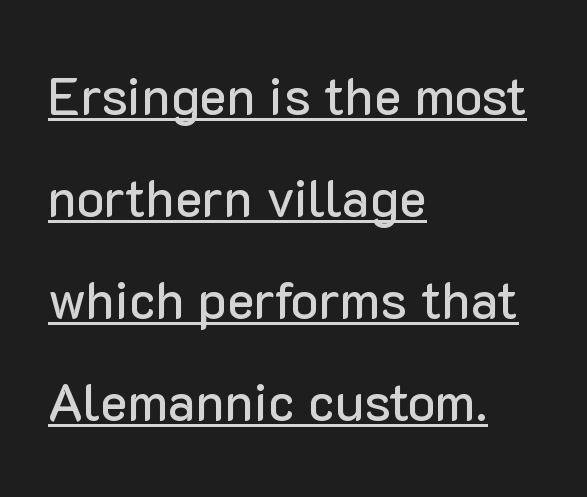
Regarding leading, the lines here are spaced well apart. These lines stack with their left ends in a neat column. Does the lettering tilt? It doesn't — this is upright. Serif or sans? Sans — the stroke terminals are bare.
